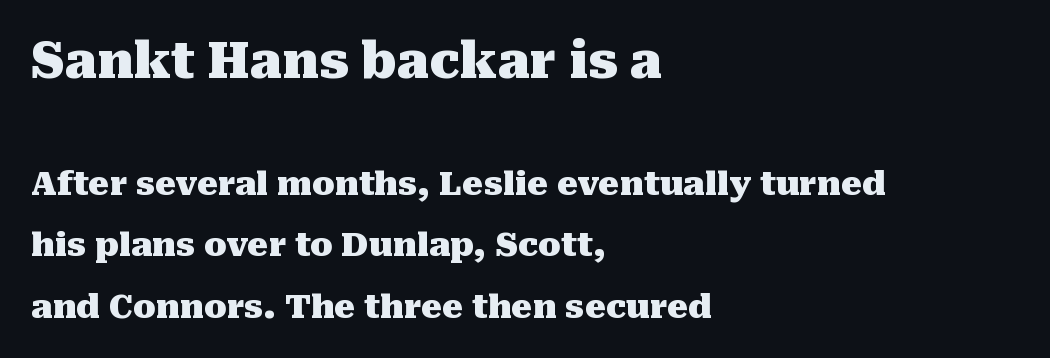
{"serif": "yes", "italic": "no", "bold": "yes", "weight": "heavy", "width": "normal", "stroke_contrast": "medium", "x_height": "medium", "monospaced": "no", "underline": "no", "align": "left", "line_spacing_ratio": 1.86, "letter_spacing": "normal", "letter_spacing_em": 0.0, "larger_block": "first", "size_ratio": 1.52, "glyph_px": 50}
